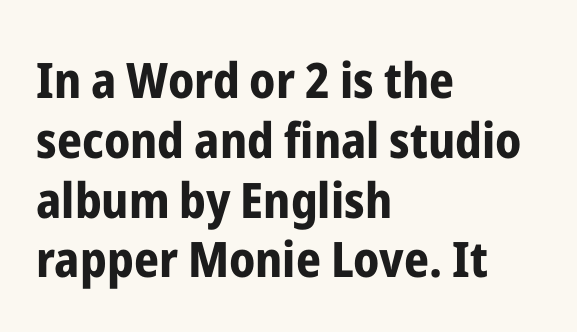
The image shows 49 px bold, condensed sans-serif type, upright; set left-aligned, line spacing 1.22x, normal letter spacing, not underlined; low stroke contrast and a medium x-height.
